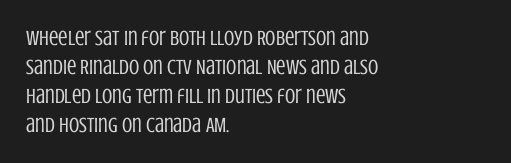
{"italic": "no", "bold": "no", "underline": "no", "align": "left", "line_spacing": "normal", "line_spacing_ratio": 1.38, "letter_spacing": "normal", "letter_spacing_em": 0.0, "glyph_px": 21}
